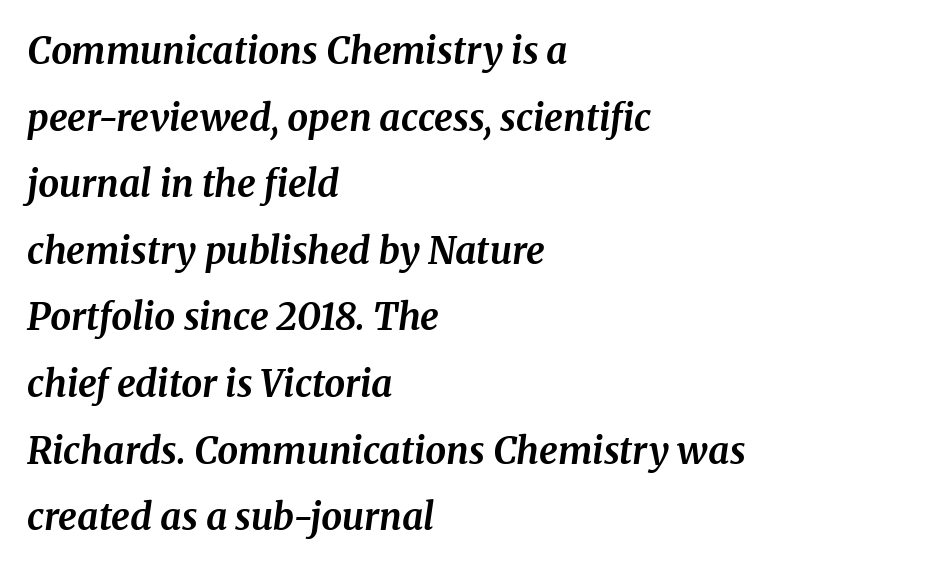
The characters look thick and weighty, a clear bold. A typesetter would call this proportional, since set widths differ per character. These lines are composed in type with serifs. The rag falls on the right side of this text block.
